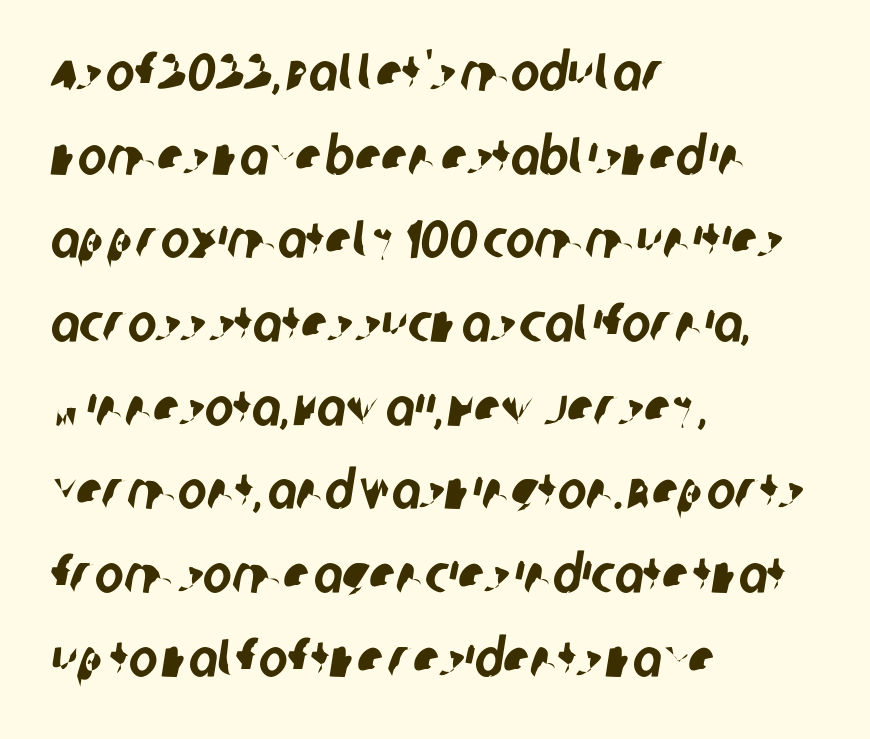
{"serif": "no", "width": "condensed", "stroke_contrast": "low", "x_height": "large", "monospaced": "no", "underline": "no", "align": "left", "line_spacing": "normal", "line_spacing_ratio": 1.55, "letter_spacing": "normal", "letter_spacing_em": 0.0, "glyph_px": 54}
